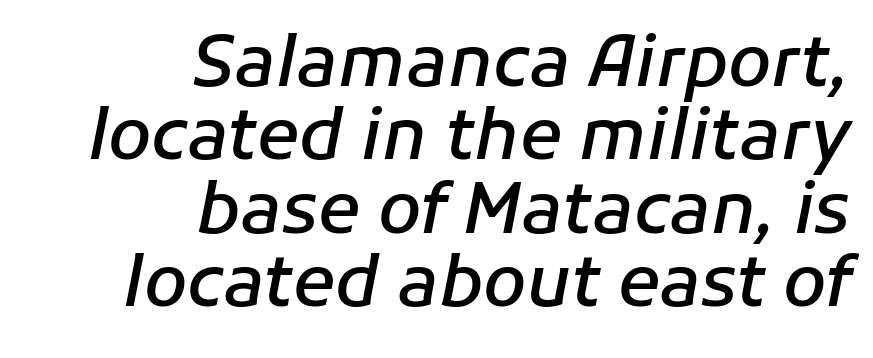
Q: Is the text bold? A: Semi-bold.
Q: Is the text italic (slanted)? A: Yes, it leans right by about 11 degrees.
Q: Is the text underlined? A: No.
Q: How is the paragraph aligned? A: Right-aligned.
Q: Is the spacing between letters normal or unusually wide? A: Normal.
Q: Is the spacing between lines tight, normal or loose? A: Tight.
Q: Width (condensed, normal, or wide)? A: Normal.
Q: Stroke contrast? A: Low.
Q: x-height? A: Medium.
Q: Monospaced? A: No.
